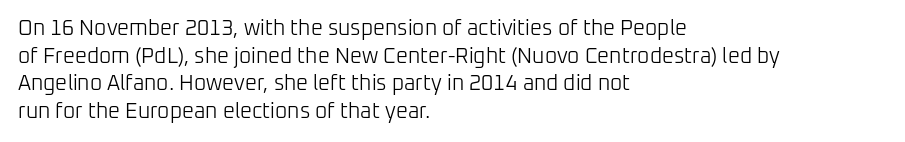
Every stem runs plumb, perpendicular to the baseline. Leftover space on each line is placed entirely after the last word. Check the space under the baseline: it is left empty. This reads as an unemphasized weight, regular at the heaviest. Caption: standard tracking, unaltered.
